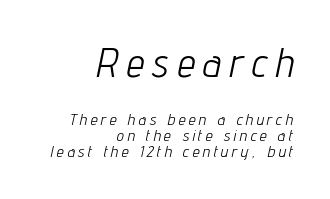
The typeface has the unassuming heft of standard copy or less. A typesetter would call this leading minimal, almost set solid. This sample has the flowing, uneven cadence of proportional lettering. The lettering tilts uniformly, giving the passage an italic look.
